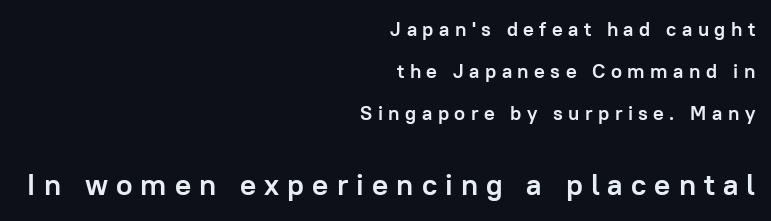
{"serif": "no", "italic": "no", "bold": "yes", "weight": "semibold", "width": "normal", "stroke_contrast": "low", "x_height": "medium", "monospaced": "no", "underline": "no", "align": "right", "line_spacing": "loose", "line_spacing_ratio": 2.09, "letter_spacing": "wide", "letter_spacing_em": 0.27, "larger_block": "second", "size_ratio": 1.5, "glyph_px": 30}
